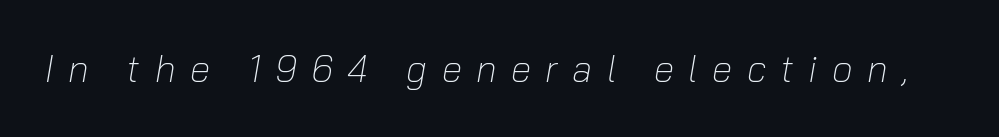
Q: Is the text bold? A: No.
Q: Is the text italic (slanted)? A: Yes, it leans right by about 10 degrees.
Q: Is the text underlined? A: No.
Q: Is the spacing between letters normal or unusually wide? A: Unusually wide.
Q: Width (condensed, normal, or wide)? A: Normal.
Q: Stroke contrast? A: Low.
Q: x-height? A: Medium.
Q: Monospaced? A: No.
